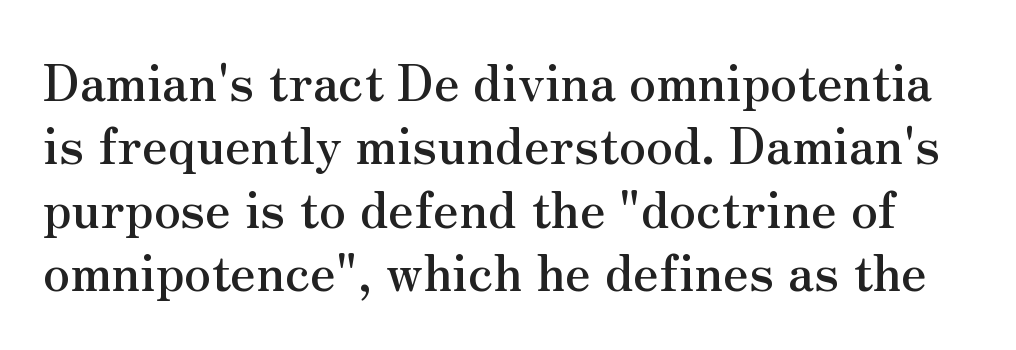
Q: Is the text italic (slanted)? A: No, it is upright.
Q: Is the typeface a serif or a sans-serif typeface? A: Serif.
Q: Is the text underlined? A: No.
Q: Is the spacing between letters normal or unusually wide? A: Normal.
Q: Is the spacing between lines tight, normal or loose? A: Normal.
Q: Width (condensed, normal, or wide)? A: Normal.
Q: Stroke contrast? A: Medium.
Q: x-height? A: Small.
Q: Monospaced? A: No.
